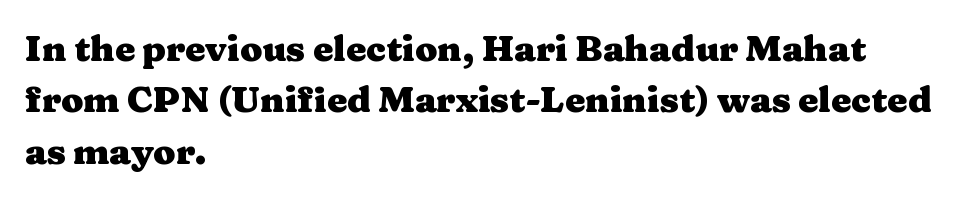
The strip under each line holds only bare page. Look at the tracking — it's just the regular setting, nothing added. To sum up the face: it has serifs. Each letter keeps its own natural width here, so spacing adapts to shape. All the whitespace from short lines collects on the right.
